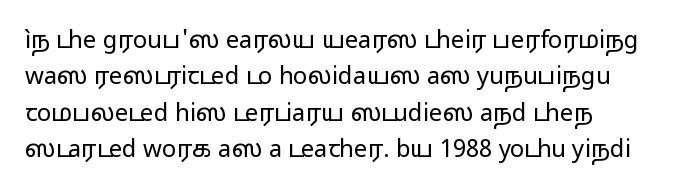
The foot of each line stays bare and open. These lines stack with their left ends in a neat column. Italic: no, the glyphs are upright roman. These lines sit exactly where default settings would place them.
